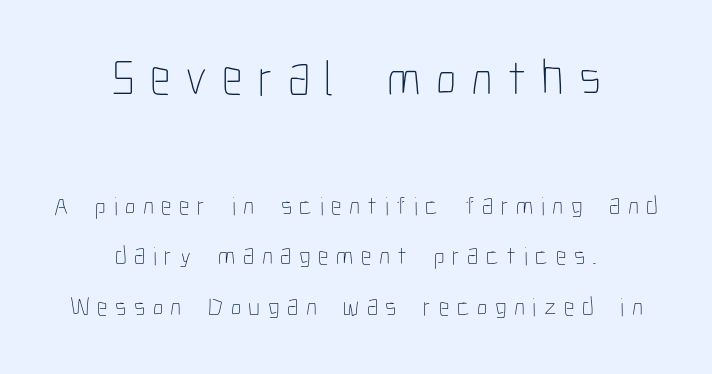
Weight: regular or lighter. Note the varied advance widths — an 'i' is clearly narrower than an 'm'. A roman cut, with each character standing at attention. The horizontal fit of the characters is loose and conspicuously gappy.
